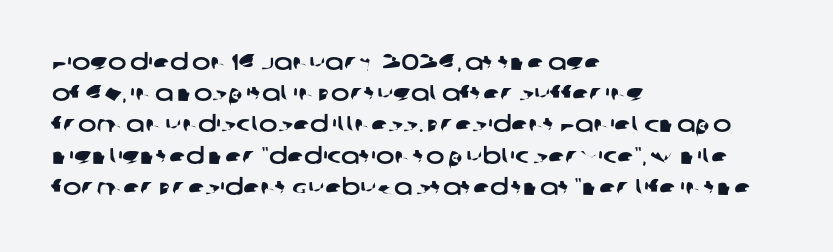
Check the space under the baseline: it is left empty. The rag falls on the right side of this text block. The passage shown has conventional tracking throughout. Each new line begins a customary step beneath the previous one.
